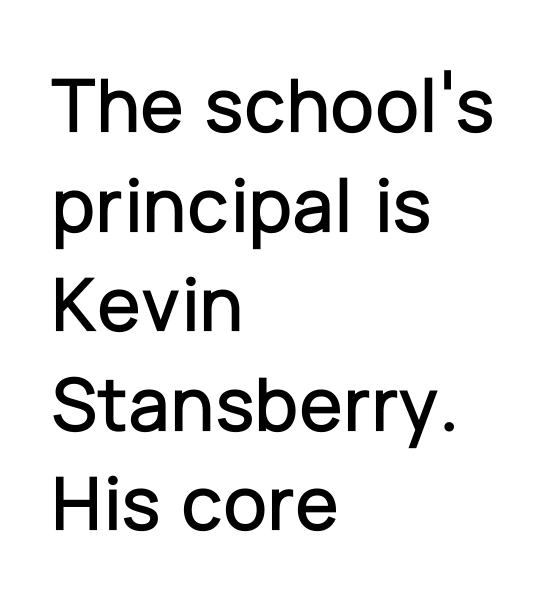
Q: Is the text italic (slanted)? A: No, it is upright.
Q: Is the typeface a serif or a sans-serif typeface? A: Sans-serif.
Q: Is the text underlined? A: No.
Q: How is the paragraph aligned? A: Left-aligned.
Q: Is the spacing between letters normal or unusually wide? A: Normal.
Q: Is the spacing between lines tight, normal or loose? A: Normal.
Q: Width (condensed, normal, or wide)? A: Normal.
Q: Stroke contrast? A: Low.
Q: x-height? A: Medium.
Q: Monospaced? A: No.
